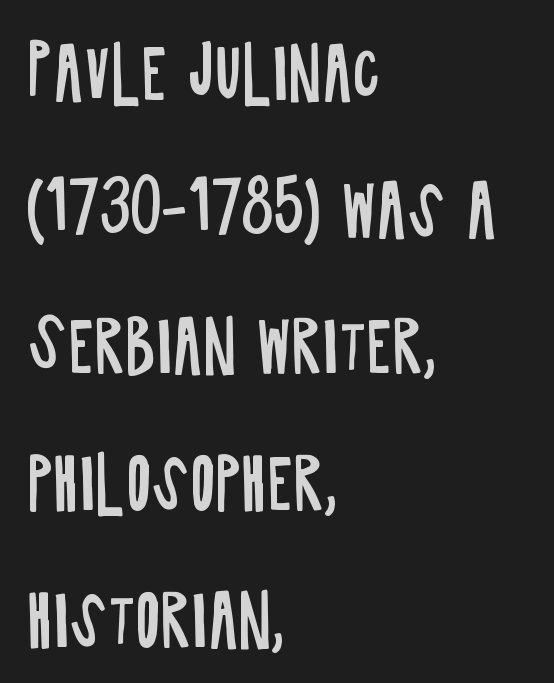
Stroke terminals: plain, sans-serif. The rendering anchors every line to the left-hand side. The rendering uses natural spacing where letterforms have individual widths. The tracking reads as untouched default to a designer's eye. A roman cut, with each character standing at attention. Stroke mass is kept to a normal reading level or below.
